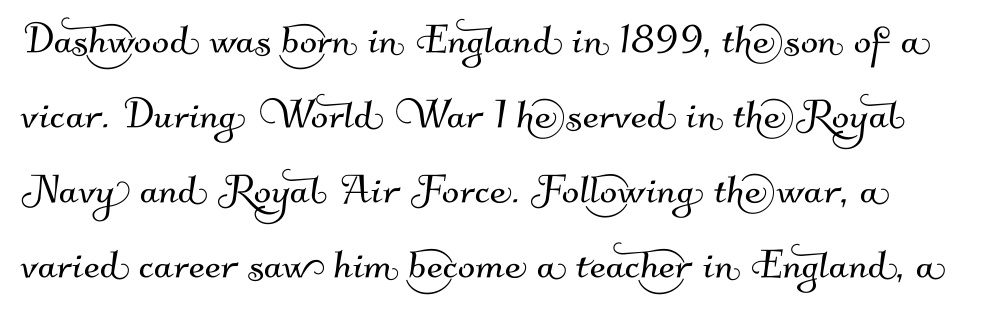
{"serif": "no", "width": "normal", "stroke_contrast": "medium", "x_height": "small", "monospaced": "no", "underline": "no", "line_spacing": "normal", "line_spacing_ratio": 1.47, "letter_spacing": "normal", "letter_spacing_em": 0.0, "glyph_px": 51}
